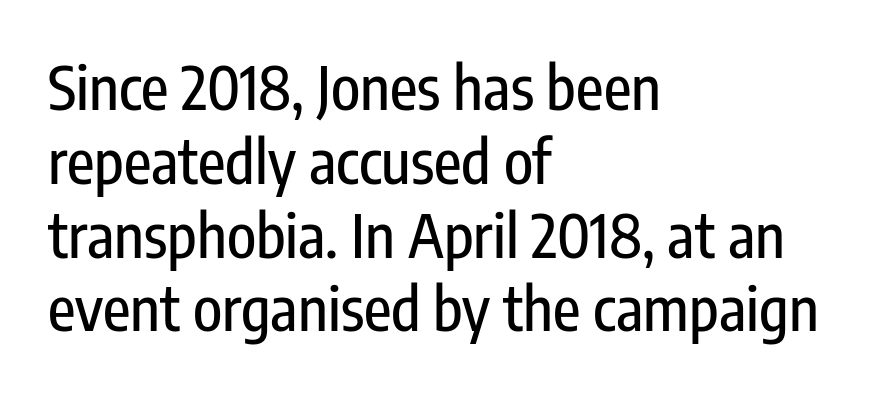
{"serif": "no", "italic": "no", "width": "condensed", "stroke_contrast": "low", "x_height": "medium", "monospaced": "no", "underline": "no", "align": "left", "line_spacing_ratio": 1.23, "letter_spacing": "normal", "letter_spacing_em": 0.0, "glyph_px": 60}
